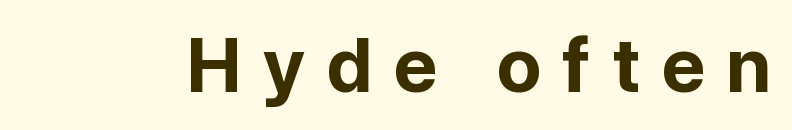
The image shows 74 px bold sans-serif type, upright; set unusually wide letter spacing (+0.28 em), not underlined; low stroke contrast and a medium x-height.
